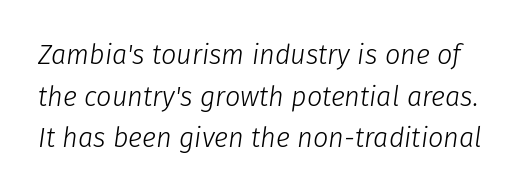
The passage shown is not bold in any degree. The specimen reads as italic at a glance. Whoever set this chose a conventional vertical rhythm. Honestly, there is no underline to notice here at all.
